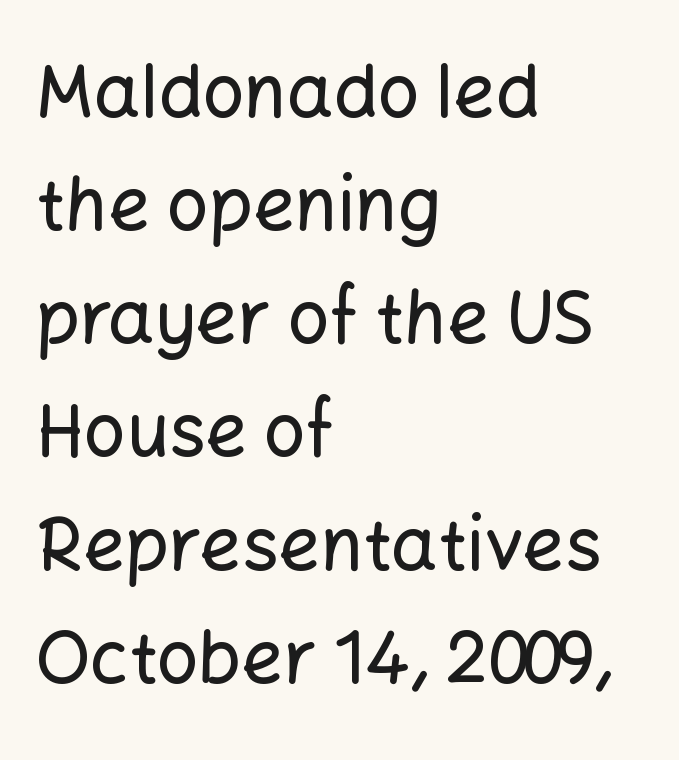
Q: Is the text italic (slanted)? A: No, it is upright.
Q: Is the typeface a serif or a sans-serif typeface? A: Sans-serif.
Q: Is the text underlined? A: No.
Q: How is the paragraph aligned? A: Left-aligned.
Q: Is the spacing between letters normal or unusually wide? A: Normal.
Q: Is the spacing between lines tight, normal or loose? A: Normal.
Q: Width (condensed, normal, or wide)? A: Normal.
Q: Stroke contrast? A: Low.
Q: x-height? A: Medium.
Q: Monospaced? A: No.
